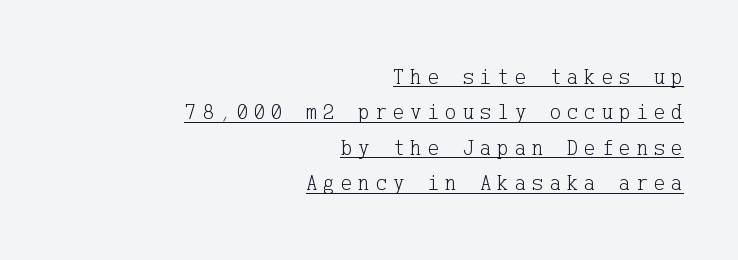
On a weight scale, this lands at 450 or below. How would I describe the line gaps? Plain and ordinary. Short note: letters widely spaced. This is underlined copy, the kind a proofreader might mark for attention.
